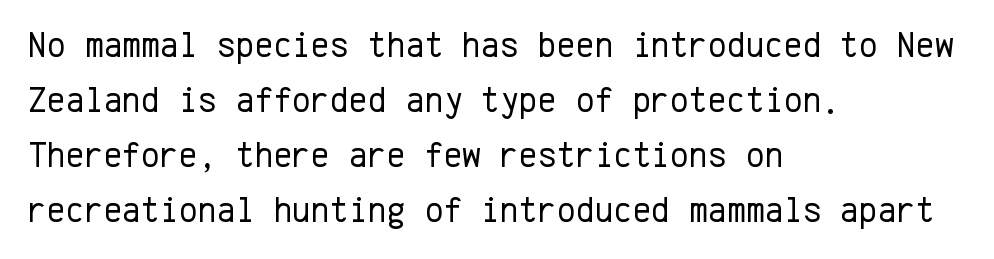
The image shows 36 px regular-weight sans-serif type, upright, monospaced; set left-aligned, normal line spacing (1.53x), normal letter spacing, not underlined; low stroke contrast and a medium x-height.
